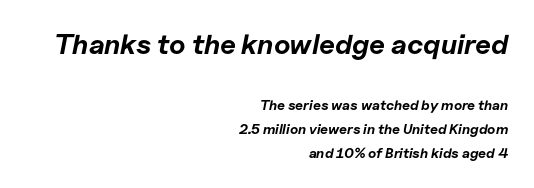
Caption: standard tracking, unaltered. Whoever set this made the first block the dominant, larger element. The glyphs are unaccompanied by any horizontal stroke below them. The rendering uses a bold face; every stroke is thick and dark. The passage shown is typed in a proportional face where columns would drift. Students, observe: this is what conventionally led text looks like.
